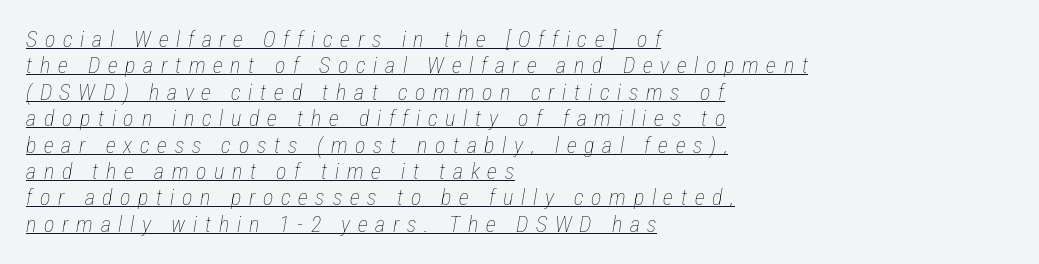
Q: Is the text bold? A: No.
Q: Is the text italic (slanted)? A: Yes, it leans right by about 12 degrees.
Q: Is the text underlined? A: Yes.
Q: How is the paragraph aligned? A: Left-aligned.
Q: Is the spacing between letters normal or unusually wide? A: Unusually wide.
